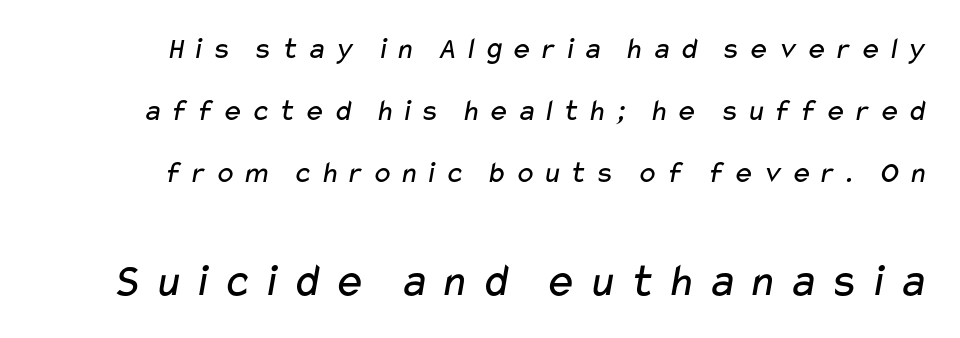
Q: Is the text bold? A: No.
Q: Is the typeface a serif or a sans-serif typeface? A: Sans-serif.
Q: Is the text underlined? A: No.
Q: Is the spacing between letters normal or unusually wide? A: Unusually wide.
Q: Is the spacing between lines tight, normal or loose? A: Loose.
Q: Which block of text is set in a larger size, the first (top) or the second (bottom)? A: The second (bottom) one.
Q: Width (condensed, normal, or wide)? A: Wide.
Q: Stroke contrast? A: Low.
Q: x-height? A: Medium.
Q: Monospaced? A: No.
